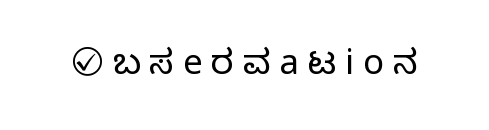
{"serif": "no", "italic": "no", "bold": "no", "weight": "light", "width": "normal", "stroke_contrast": "low", "x_height": "medium", "monospaced": "no", "underline": "no", "letter_spacing": "wide", "letter_spacing_em": 0.25, "glyph_px": 35}
